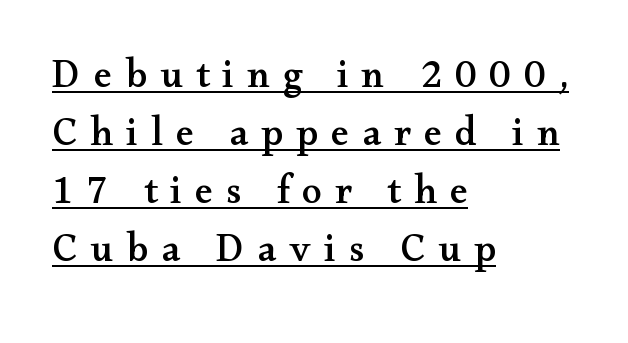
The image shows 40 px wide serif type, upright; set left-aligned, normal line spacing (1.45x), unusually wide letter spacing (+0.33 em), underlined; medium stroke contrast and a small x-height.
